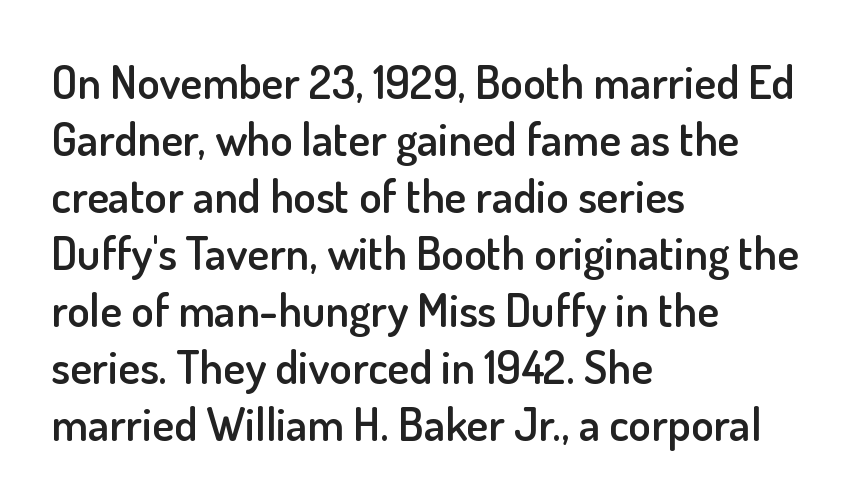
{"serif": "no", "italic": "no", "bold": "semi", "weight": "semibold", "width": "normal", "stroke_contrast": "low", "x_height": "small", "monospaced": "no", "underline": "no", "align": "left", "line_spacing_ratio": 1.24, "letter_spacing": "normal", "letter_spacing_em": 0.0, "glyph_px": 46}
